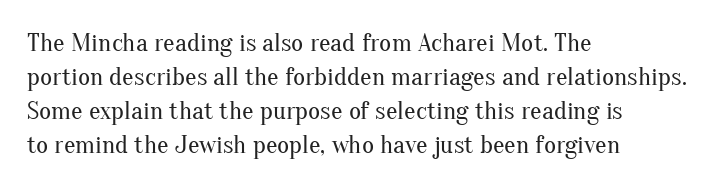
Descenders are the only things crossing below the line. All the whitespace from short lines collects on the right. Characters remain perfectly vertical along every line. The letters sit at their default tracking, neither squeezed nor spread.
